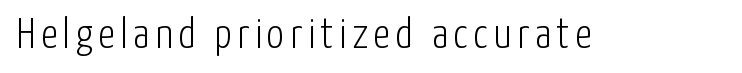
The image shows 43 px light, condensed sans-serif type, upright; set not underlined; low stroke contrast and a medium x-height.
